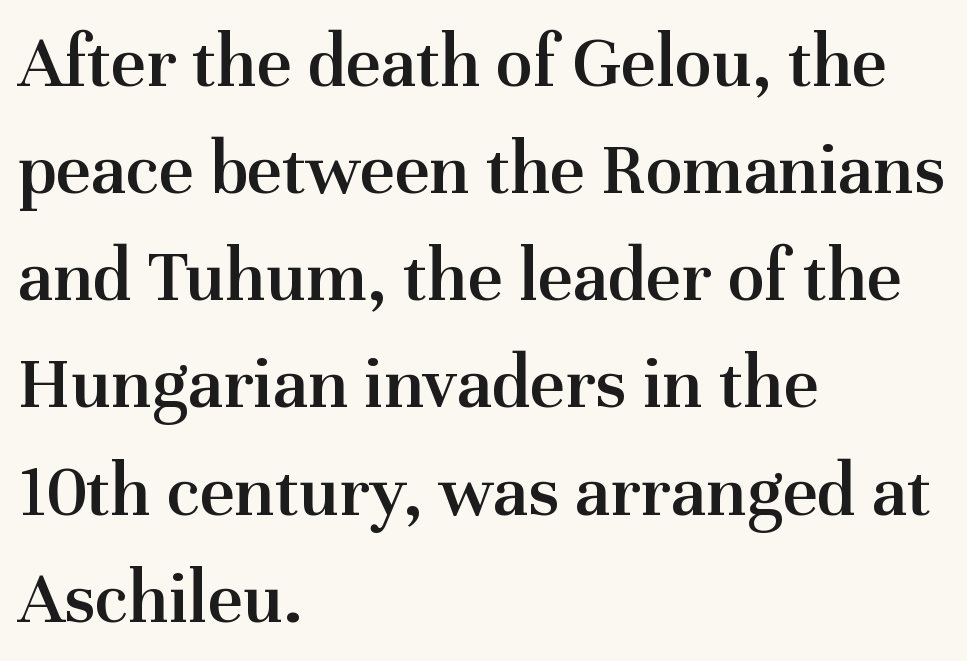
Letterform terminals end in serifs throughout the passage. Here the designer chose a conventional face with non-uniform glyph widths. The lines are quadded left. The block of text has a typical density, with ordinary space between rows. The foot of each line stays bare and open.
